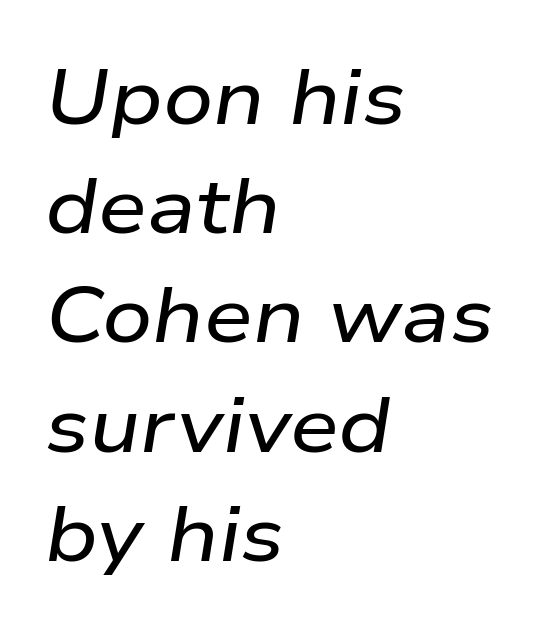
Q: Is the text italic (slanted)? A: Yes, it leans right by about 9 degrees.
Q: Is the text underlined? A: No.
Q: How is the paragraph aligned? A: Left-aligned.
Q: Is the spacing between letters normal or unusually wide? A: Normal.
Q: Is the spacing between lines tight, normal or loose? A: Normal.
Q: Width (condensed, normal, or wide)? A: Wide.
Q: Stroke contrast? A: Low.
Q: x-height? A: Medium.
Q: Monospaced? A: No.
